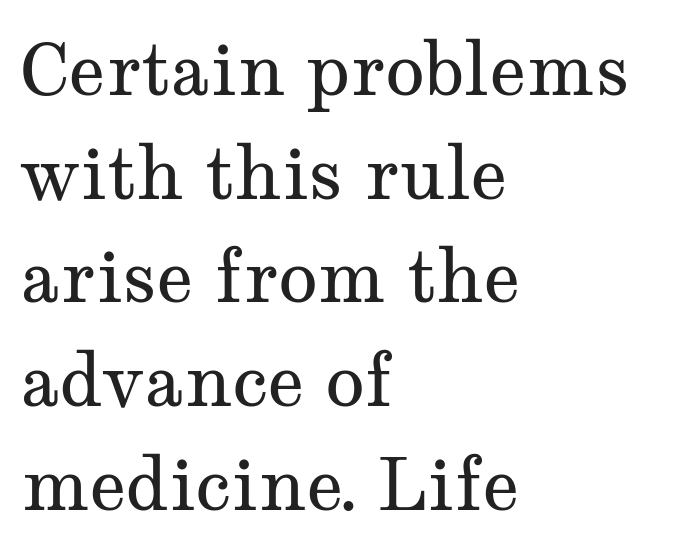
The image shows 72 px regular-weight, wide serif type, upright; set left-aligned, normal line spacing (1.44x), normal letter spacing, not underlined; medium stroke contrast and a medium x-height.
